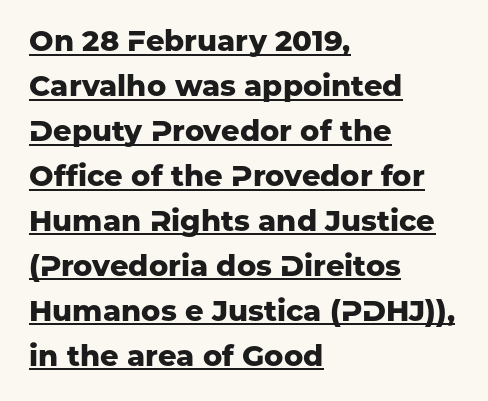
Every row of glyphs begins at an identical x-position on the left. The horizontal fit of the characters is conventional and even. Horizontal bands of white between lines are of average thickness. Thick stems and heavy bowls — unmistakably bold. Compared with undecorated copy, this sample adds a rule below the words.
